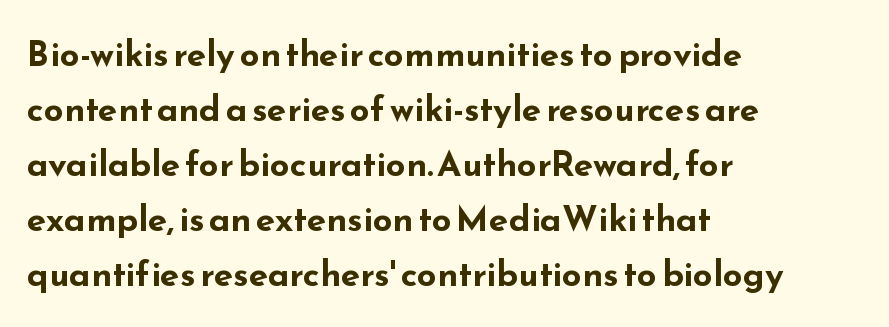
The image shows 35 px bold, wide sans-serif type, upright; set left-aligned, normal line spacing (1.57x), normal letter spacing, not underlined; low stroke contrast and a small x-height.
